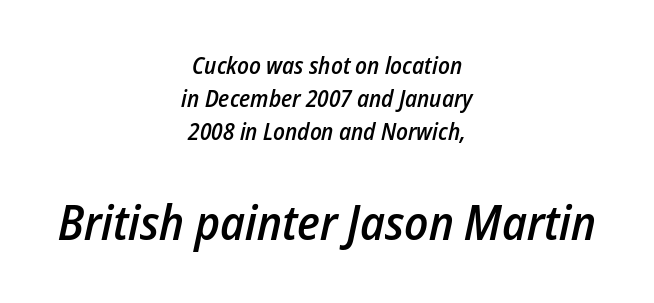
Bigger letters appear in the bottom chunk; the top chunk is reduced. This rendering features lettering with no underline. Summary of weight: moderately heavy, a semibold. These lines stack symmetrically, like a column narrowing and widening about its center.
